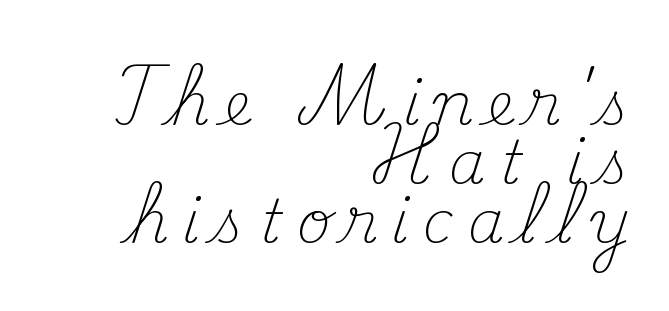
{"serif": "yes", "bold": "no", "weight": "light", "width": "normal", "stroke_contrast": "medium", "x_height": "small", "monospaced": "no", "underline": "no", "align": "right", "line_spacing": "tight", "line_spacing_ratio": 1.0, "letter_spacing": "wide", "letter_spacing_em": 0.23, "glyph_px": 59}
